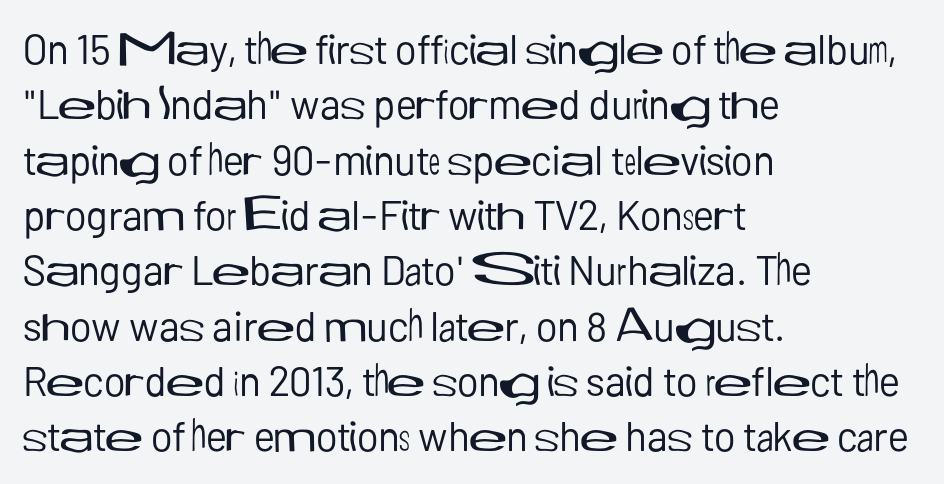
Does the copy run flush right? No — it runs flush left. The rendering uses natural spacing where letterforms have individual widths. The characters are drawn with everyday or finer stroke widths. Here the glyphs are tracked normally, forming tight word shapes.
